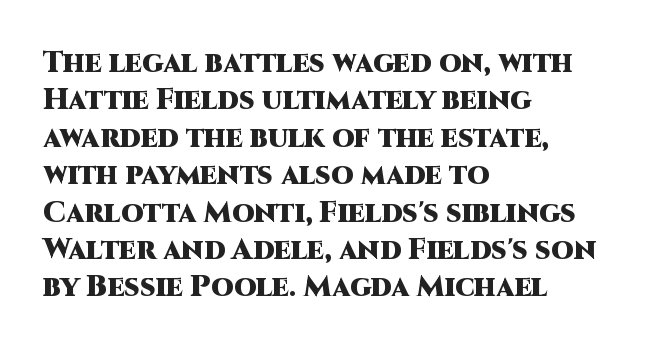
Horizontal alignment here is leftward, the default for most running prose. The glyphs are unaccompanied by any horizontal stroke below them. Leading matches the norm, producing a regular column. Plenty of ink on the page — the face is bold. Type style note: lacks serifs.
